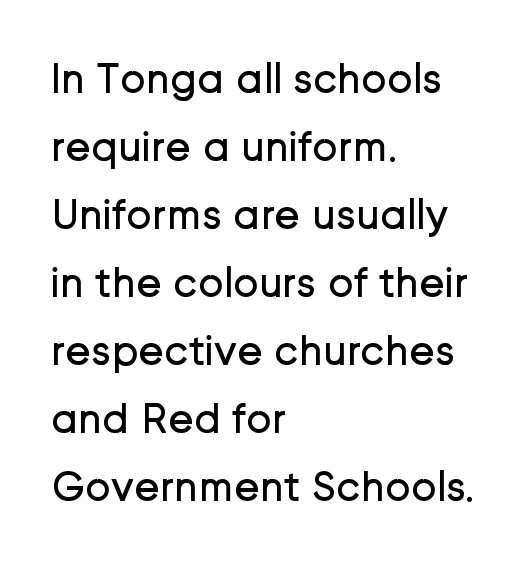
Q: Is the text bold? A: No.
Q: Is the text italic (slanted)? A: No, it is upright.
Q: Is the typeface a serif or a sans-serif typeface? A: Sans-serif.
Q: Is the text underlined? A: No.
Q: How is the paragraph aligned? A: Left-aligned.
Q: Is the spacing between letters normal or unusually wide? A: Normal.
Q: Is the spacing between lines tight, normal or loose? A: Normal.
Q: Width (condensed, normal, or wide)? A: Normal.
Q: Stroke contrast? A: Low.
Q: x-height? A: Medium.
Q: Monospaced? A: No.
